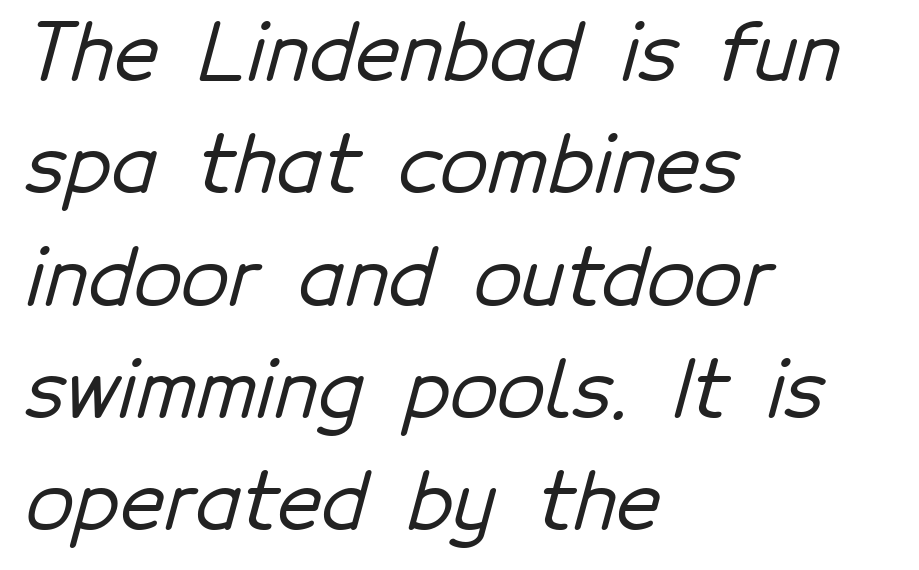
Q: Is the typeface a serif or a sans-serif typeface? A: Sans-serif.
Q: Is the text underlined? A: No.
Q: How is the paragraph aligned? A: Left-aligned.
Q: Is the spacing between letters normal or unusually wide? A: Normal.
Q: Is the spacing between lines tight, normal or loose? A: Normal.
Q: Width (condensed, normal, or wide)? A: Normal.
Q: Stroke contrast? A: Low.
Q: x-height? A: Medium.
Q: Monospaced? A: No.
